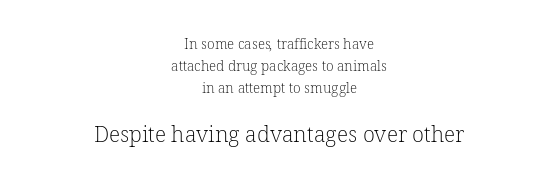
Horizontal bands of white between lines are of average thickness. The type is set solid horizontally, with unmodified tracking. Here the second block reads like a headline and the first like body copy. Beneath every word, the page is bare. Is the type heavy? It reads as light-to-regular instead.
